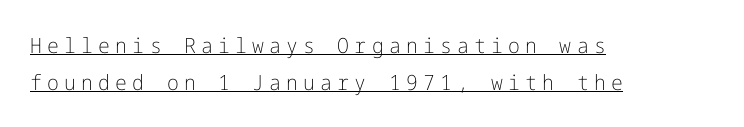
The image shows 21 px text type, upright; set left-aligned, line spacing 1.75x, unusually wide letter spacing (+0.25 em), underlined.
